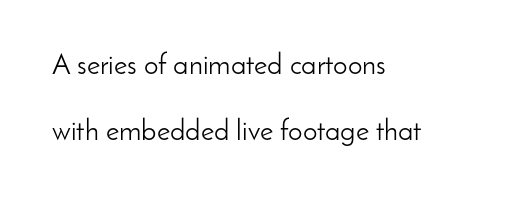
The type is set solid horizontally, with unmodified tracking. Here the designer chose a conventional face with non-uniform glyph widths. You could fit nearly another row in the gap between these rows. A typesetter would label this face a sans. All the whitespace from short lines collects on the right. Check the space under the baseline: it is left empty.
